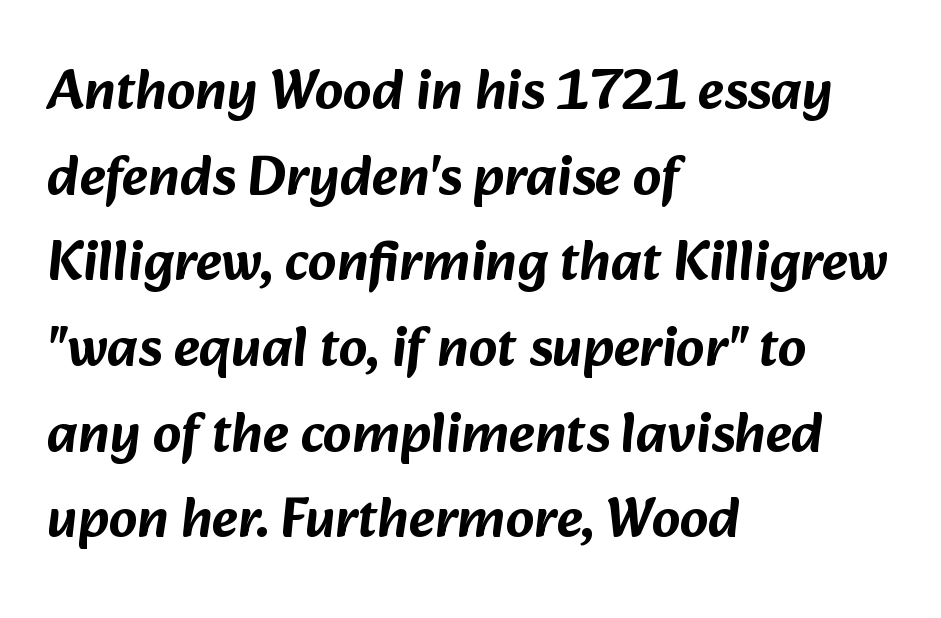
The image shows 56 px sans-serif type; set left-aligned, normal line spacing (1.53x), normal letter spacing, not underlined; low stroke contrast and a medium x-height.
